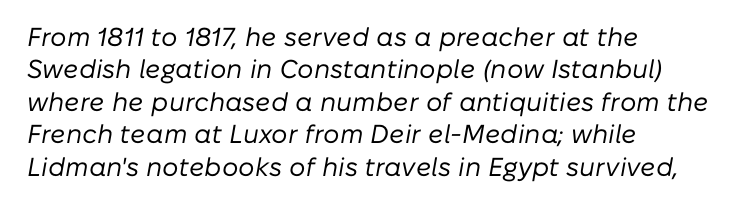
{"italic": "yes", "lean": "right", "slant_degrees": 10, "bold": "no", "underline": "no", "align": "left", "line_spacing": "normal", "line_spacing_ratio": 1.25, "letter_spacing": "normal", "letter_spacing_em": 0.0, "glyph_px": 26}
